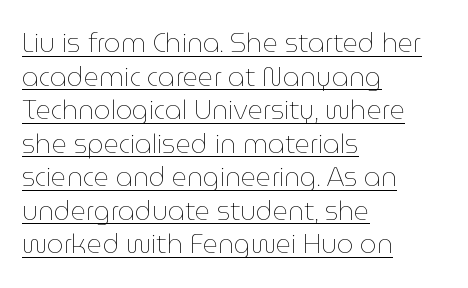
The image shows 26 px text type, upright; set left-aligned, normal line spacing (1.29x), normal letter spacing, underlined.
